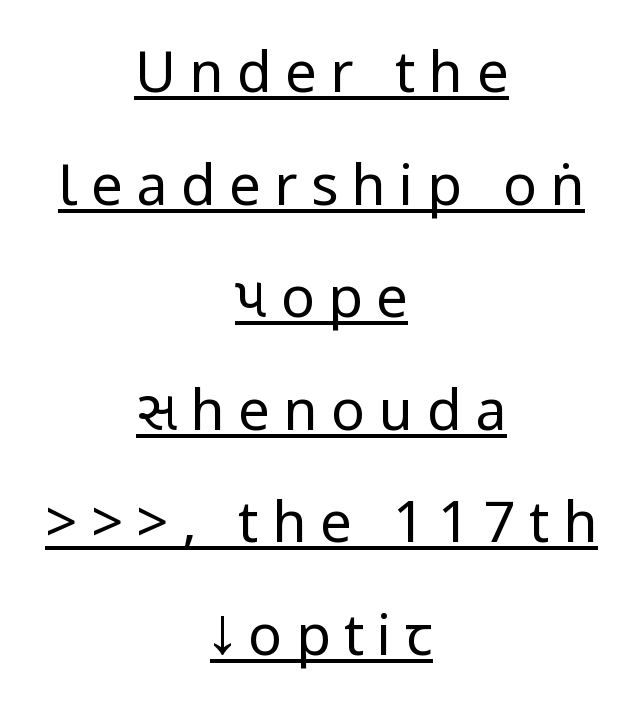
Q: Is the text bold? A: No.
Q: Is the text italic (slanted)? A: No, it is upright.
Q: Is the typeface a serif or a sans-serif typeface? A: Sans-serif.
Q: Is the text underlined? A: Yes.
Q: How is the paragraph aligned? A: Centered.
Q: Is the spacing between letters normal or unusually wide? A: Unusually wide.
Q: Is the spacing between lines tight, normal or loose? A: Loose.
Q: Width (condensed, normal, or wide)? A: Condensed.
Q: Stroke contrast? A: Low.
